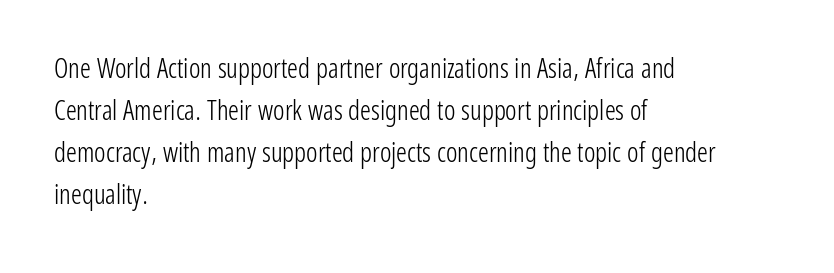
Q: Is the text bold? A: No.
Q: Is the text italic (slanted)? A: No, it is upright.
Q: Is the text underlined? A: No.
Q: How is the paragraph aligned? A: Left-aligned.
Q: Is the spacing between letters normal or unusually wide? A: Normal.
Q: Is the spacing between lines tight, normal or loose? A: Normal.
